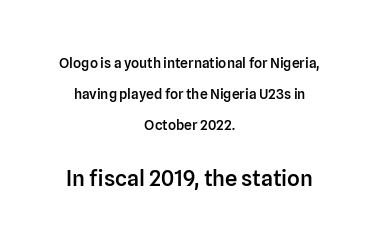
Q: Is the text bold? A: Semi-bold.
Q: Is the text italic (slanted)? A: No, it is upright.
Q: Is the text underlined? A: No.
Q: How is the paragraph aligned? A: Centered.
Q: Is the spacing between letters normal or unusually wide? A: Normal.
Q: Is the spacing between lines tight, normal or loose? A: Loose.
Q: Which block of text is set in a larger size, the first (top) or the second (bottom)? A: The second (bottom) one.
